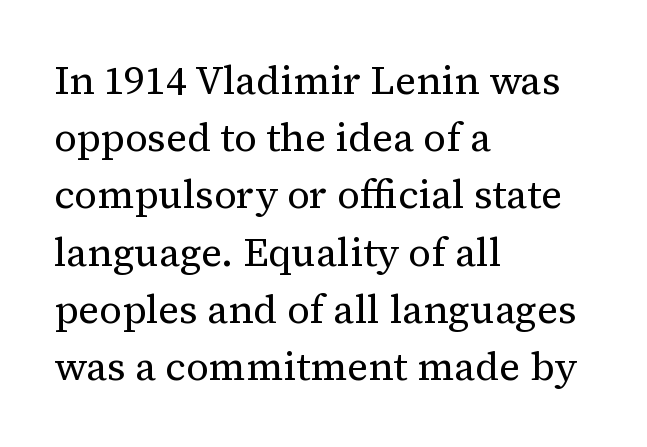
The image shows 40 px regular-weight serif type, upright; set left-aligned, normal line spacing (1.43x), normal letter spacing, not underlined; medium stroke contrast and a medium x-height.
